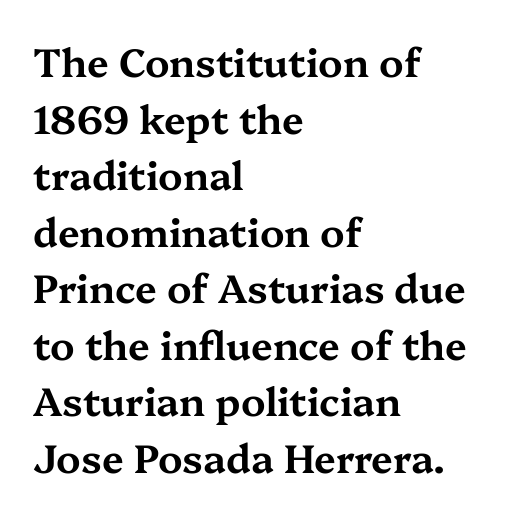
Q: Is the text italic (slanted)? A: No, it is upright.
Q: Is the typeface a serif or a sans-serif typeface? A: Serif.
Q: Is the text underlined? A: No.
Q: How is the paragraph aligned? A: Left-aligned.
Q: Is the spacing between letters normal or unusually wide? A: Normal.
Q: Is the spacing between lines tight, normal or loose? A: Normal.
Q: Width (condensed, normal, or wide)? A: Wide.
Q: Stroke contrast? A: Medium.
Q: x-height? A: Medium.
Q: Monospaced? A: No.
